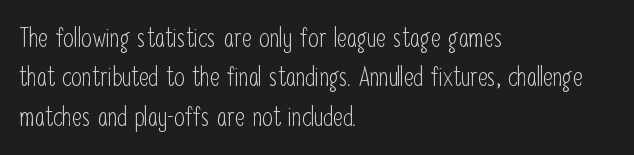
Q: Is the text bold? A: No.
Q: Is the text italic (slanted)? A: No, it is upright.
Q: Is the text underlined? A: No.
Q: How is the paragraph aligned? A: Left-aligned.
Q: Is the spacing between letters normal or unusually wide? A: Normal.
Q: Is the spacing between lines tight, normal or loose? A: Normal.
